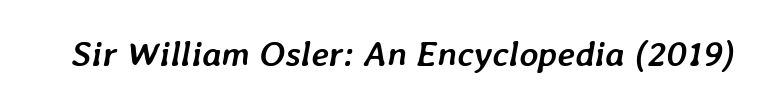
{"italic": "yes", "lean": "right", "slant_degrees": 7, "bold": "yes", "weight": "semibold", "width": "normal", "stroke_contrast": "low", "x_height": "medium", "monospaced": "no", "underline": "no", "letter_spacing": "normal", "letter_spacing_em": 0.0, "glyph_px": 36}
